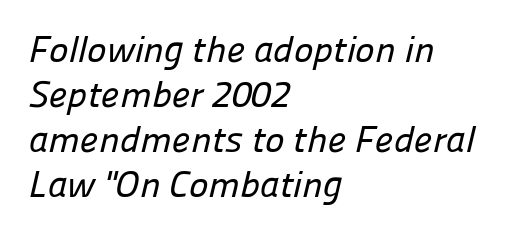
Q: Is the typeface a serif or a sans-serif typeface? A: Sans-serif.
Q: Is the text underlined? A: No.
Q: How is the paragraph aligned? A: Left-aligned.
Q: Is the spacing between letters normal or unusually wide? A: Normal.
Q: Width (condensed, normal, or wide)? A: Normal.
Q: Stroke contrast? A: Low.
Q: x-height? A: Medium.
Q: Monospaced? A: No.
